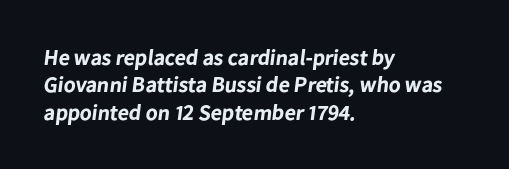
The image shows 22 px bold type; set left-aligned, normal line spacing (1.25x), normal letter spacing, not underlined.
